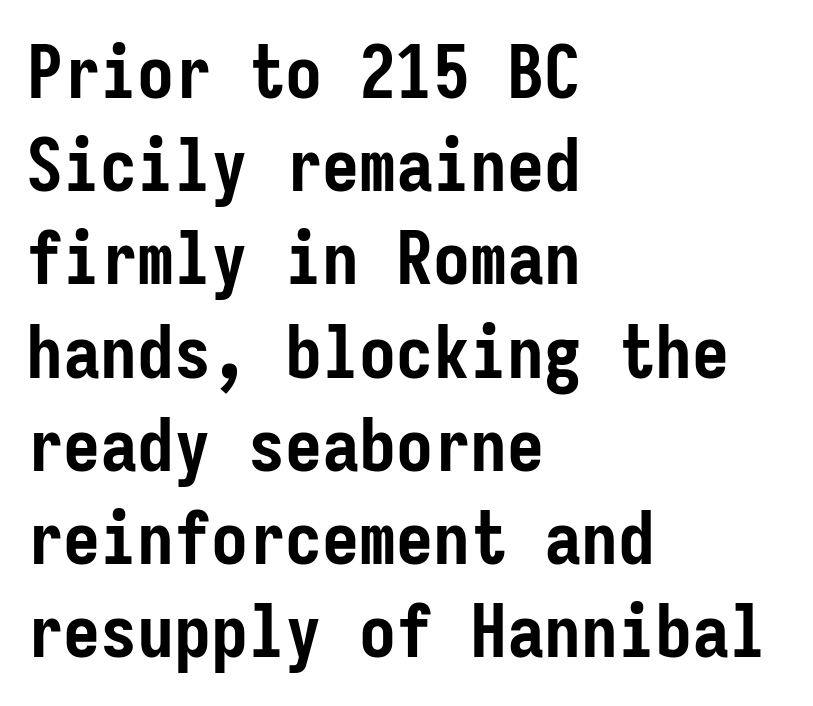
The horizontal fit of the characters is conventional and even. The letters march in equal steps, a hallmark of fixed-pitch type. Underline: absent. These lines are composed in type without serifs.
